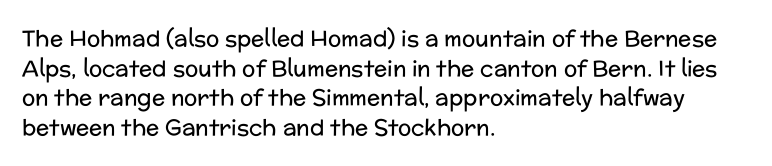
{"italic": "no", "bold": "no", "underline": "no", "align": "left", "line_spacing": "normal", "line_spacing_ratio": 1.35, "letter_spacing": "normal", "letter_spacing_em": 0.0, "glyph_px": 22}
